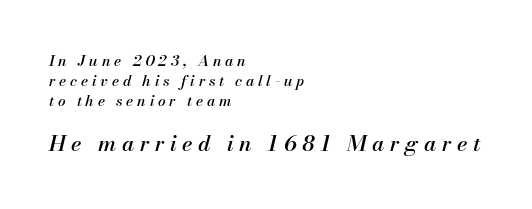
The image shows 22 px text type, italic (leaning right); set left-aligned, normal line spacing (1.32x), unusually wide letter spacing (+0.25 em), not underlined; the second (bottom) block is 1.47x larger.
